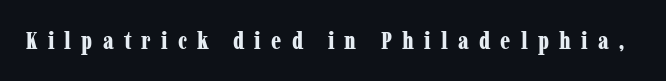
{"italic": "no", "bold": "yes", "underline": "no", "letter_spacing": "wide", "letter_spacing_em": 0.42, "glyph_px": 24}
